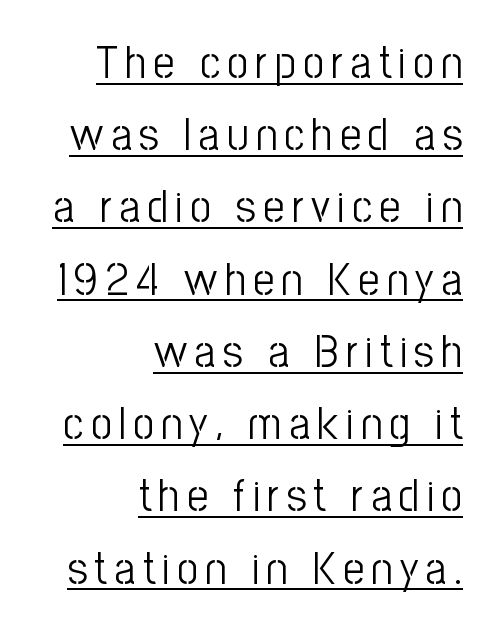
{"serif": "no", "italic": "no", "bold": "no", "weight": "light", "width": "condensed", "stroke_contrast": "low", "x_height": "medium", "monospaced": "no", "underline": "yes", "align": "right", "line_spacing": "normal", "line_spacing_ratio": 1.57, "glyph_px": 46}
